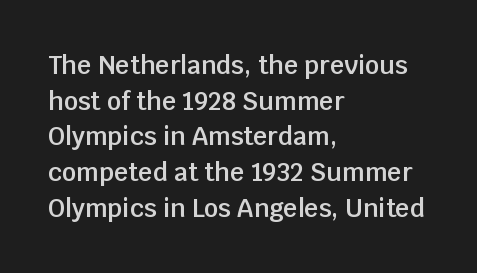
{"italic": "no", "bold": "semi", "underline": "no", "align": "left", "line_spacing": "normal", "line_spacing_ratio": 1.43, "letter_spacing": "normal", "letter_spacing_em": 0.0, "glyph_px": 25}
